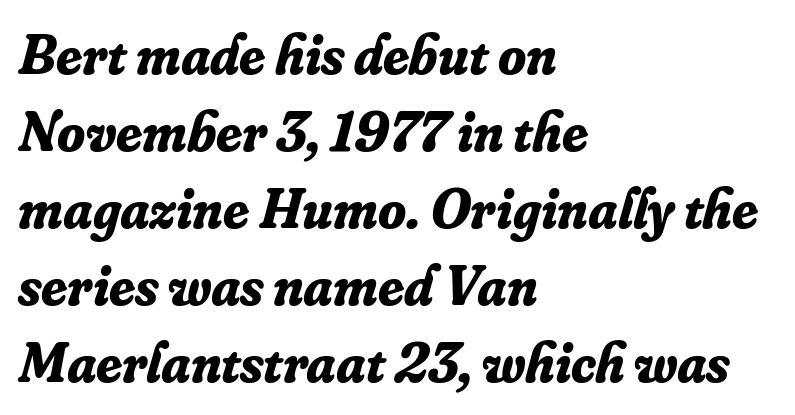
Thick stems and heavy bowls — unmistakably bold. Notice how the stems are inclined rather than vertical — that's the hallmark of italics. Does extra space separate the letters? No, they use regular spacing. This rendering features lettering with no underline. These lines are set flush left with a ragged right edge. Here the designer chose a conventional face with non-uniform glyph widths.
